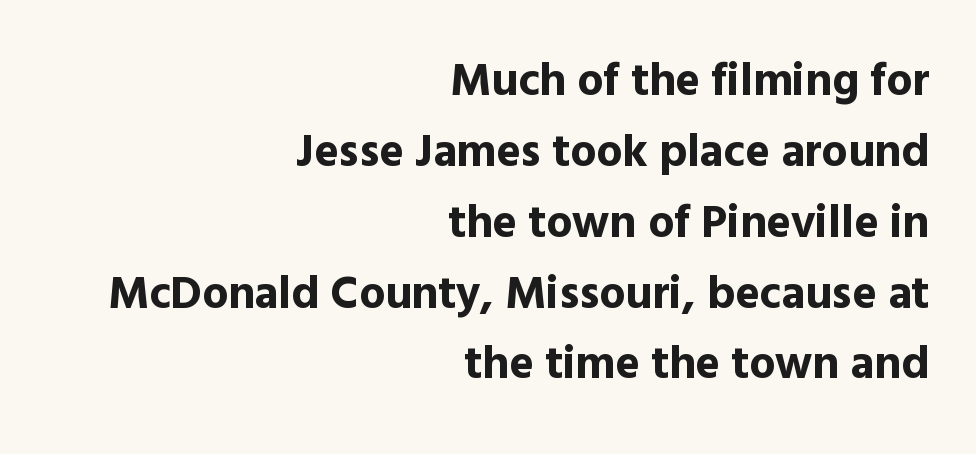
{"serif": "no", "italic": "no", "bold": "yes", "weight": "bold", "width": "normal", "x_height": "medium", "monospaced": "no", "underline": "no", "align": "right", "line_spacing": "normal", "line_spacing_ratio": 1.54, "letter_spacing": "normal", "letter_spacing_em": 0.0, "glyph_px": 46}
